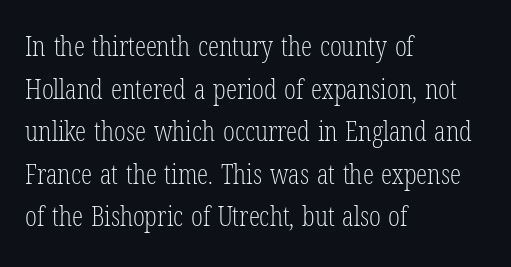
The typeface chosen for these lines features serifs. A student would call this left alignment; a typographer would say flush left, rag right. Line spacing here is normal. Glyph-to-glyph distance matches everyday printed text. Decoration check: the copy has no underline.
